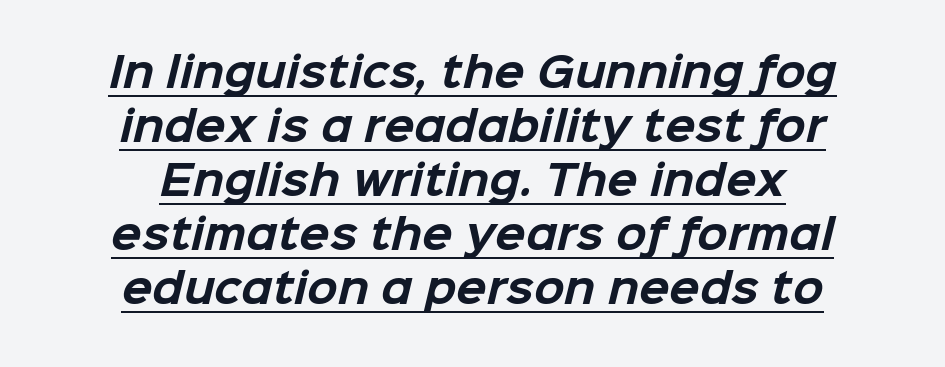
These lines are centered, leaving both edges ragged. Is the type bold? Yes — the strokes are clearly thick and heavy. Nobody touched the tracking dial on this one. Horizontal bands of white between lines are of average thickness.
